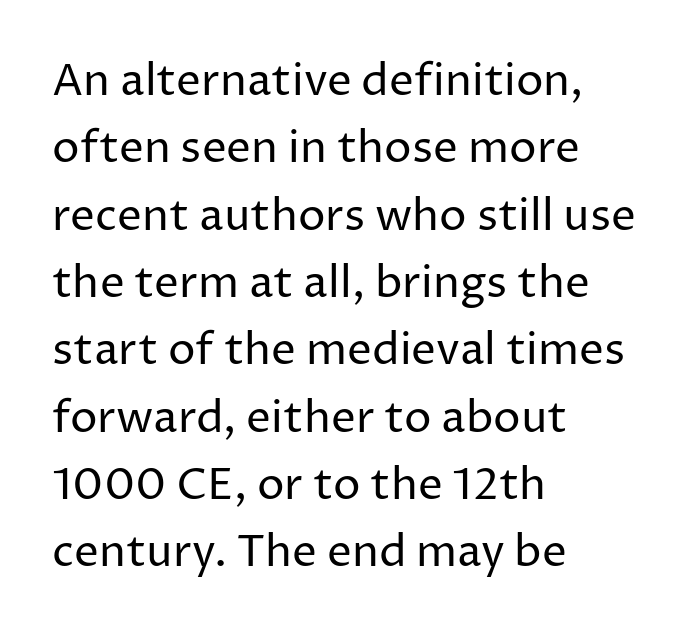
Q: Is the text bold? A: No.
Q: Is the text italic (slanted)? A: No, it is upright.
Q: Is the typeface a serif or a sans-serif typeface? A: Sans-serif.
Q: Is the text underlined? A: No.
Q: How is the paragraph aligned? A: Left-aligned.
Q: Is the spacing between letters normal or unusually wide? A: Normal.
Q: Is the spacing between lines tight, normal or loose? A: Normal.
Q: Width (condensed, normal, or wide)? A: Normal.
Q: Stroke contrast? A: Low.
Q: x-height? A: Medium.
Q: Monospaced? A: No.
